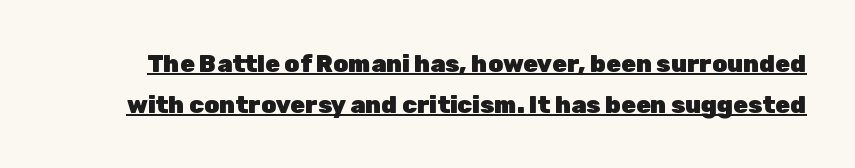
The image shows 24 px bold type, upright; set normal line spacing (1.7x), normal letter spacing, underlined.
